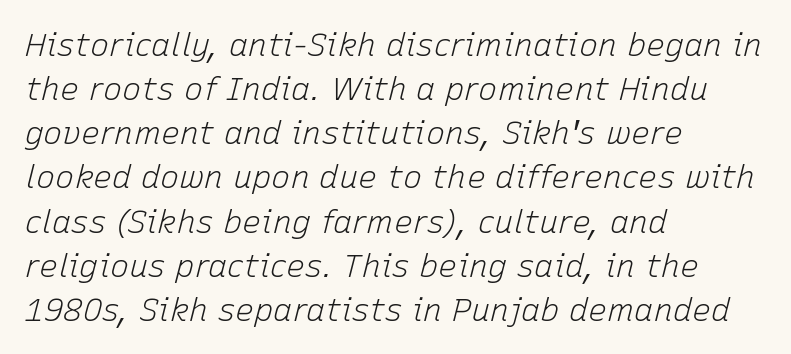
{"italic": "yes", "lean": "right", "slant_degrees": 15, "bold": "no", "weight": "light", "width": "normal", "stroke_contrast": "low", "x_height": "medium", "monospaced": "no", "underline": "no", "align": "left", "line_spacing": "normal", "line_spacing_ratio": 1.38, "letter_spacing": "normal", "letter_spacing_em": 0.0, "glyph_px": 32}
